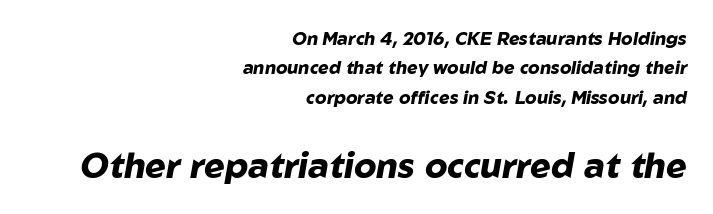
Q: Is the text bold? A: Yes.
Q: Is the text italic (slanted)? A: Yes, it leans right by about 10 degrees.
Q: Is the text underlined? A: No.
Q: How is the paragraph aligned? A: Right-aligned.
Q: Is the spacing between letters normal or unusually wide? A: Normal.
Q: Is the spacing between lines tight, normal or loose? A: Normal.
Q: Which block of text is set in a larger size, the first (top) or the second (bottom)? A: The second (bottom) one.
Q: Width (condensed, normal, or wide)? A: Normal.
Q: Stroke contrast? A: Low.
Q: x-height? A: Medium.
Q: Monospaced? A: No.
